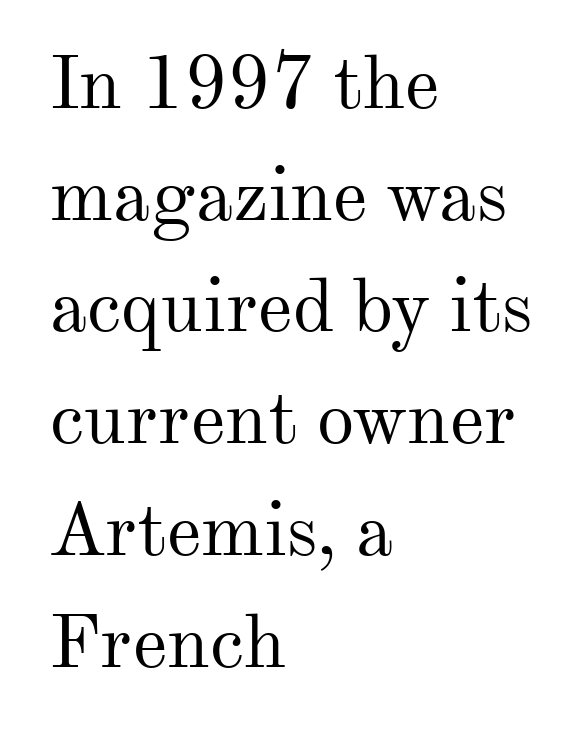
Honestly, the row spacing looks completely unremarkable. Compared with typical body copy, the letter spacing here is the same. The ragged edge is on the right, which tells us the setting is flush left. The face used here is seriffed, in the tradition of book romans. Posture: vertical. The face looks like a standard text weight, possibly lighter.
